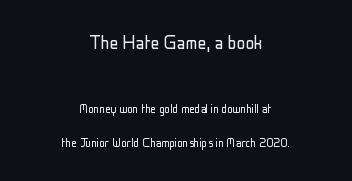
Q: Is the text bold? A: No.
Q: Is the text italic (slanted)? A: No, it is upright.
Q: Is the text underlined? A: No.
Q: How is the paragraph aligned? A: Centered.
Q: Is the spacing between letters normal or unusually wide? A: Normal.
Q: Is the spacing between lines tight, normal or loose? A: Loose.
Q: Which block of text is set in a larger size, the first (top) or the second (bottom)? A: The first (top) one.
